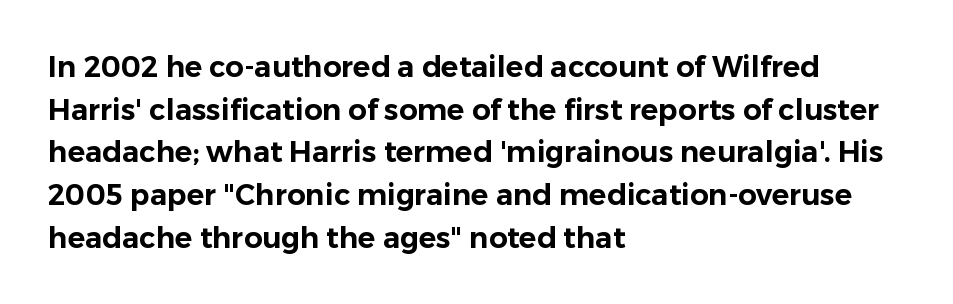
Q: Is the text italic (slanted)? A: No, it is upright.
Q: Is the typeface a serif or a sans-serif typeface? A: Sans-serif.
Q: Is the text underlined? A: No.
Q: How is the paragraph aligned? A: Left-aligned.
Q: Is the spacing between letters normal or unusually wide? A: Normal.
Q: Is the spacing between lines tight, normal or loose? A: Normal.
Q: Width (condensed, normal, or wide)? A: Normal.
Q: Stroke contrast? A: Low.
Q: x-height? A: Medium.
Q: Monospaced? A: No.
